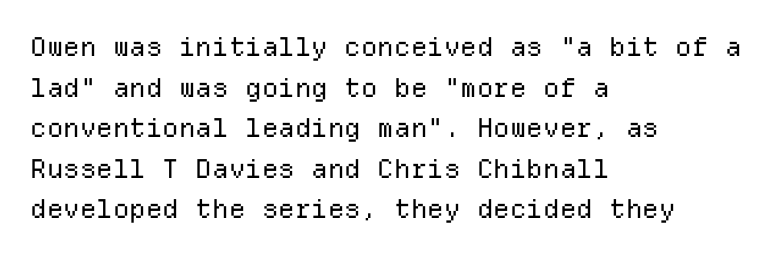
{"italic": "no", "bold": "no", "underline": "no", "align": "left", "line_spacing": "normal", "line_spacing_ratio": 1.56, "letter_spacing": "normal", "letter_spacing_em": 0.0, "glyph_px": 26}
